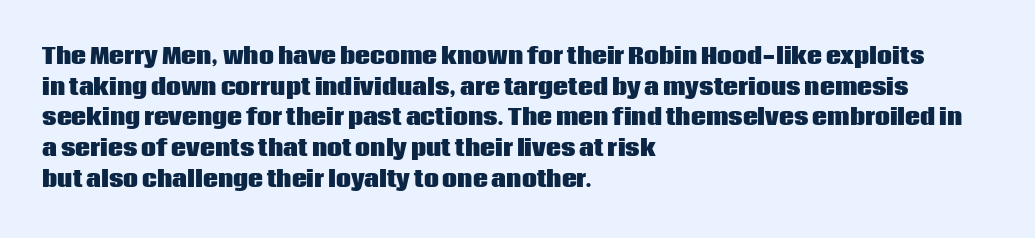
The image shows 21 px bold type, upright; set left-aligned, normal line spacing (1.46x), normal letter spacing, not underlined.
